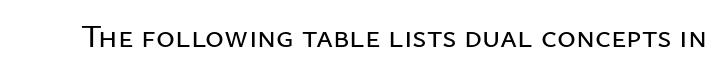
{"serif": "no", "italic": "no", "width": "normal", "stroke_contrast": "low", "x_height": "medium", "monospaced": "no", "underline": "no", "letter_spacing": "normal", "letter_spacing_em": 0.0, "glyph_px": 32}
